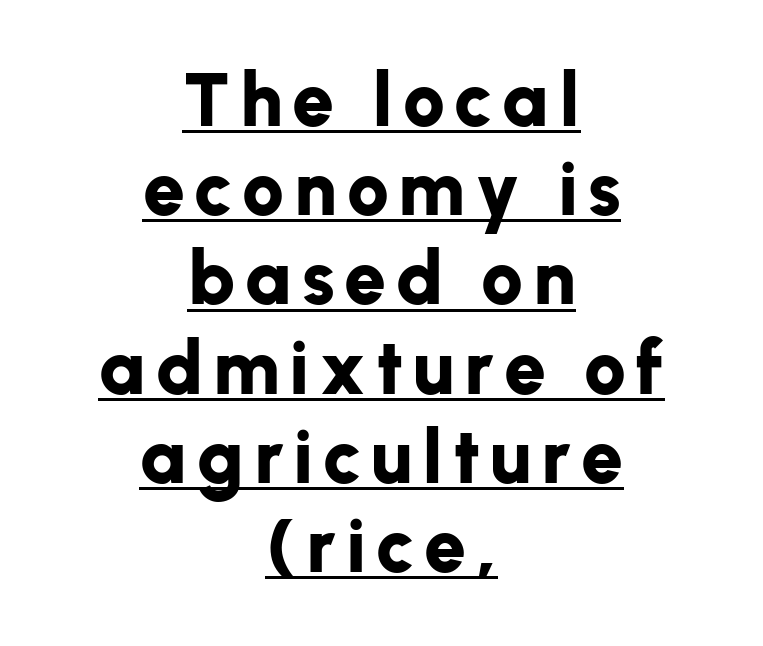
The image shows 75 px bold sans-serif type, upright; set centered, line spacing 1.19x, underlined; low stroke contrast and a medium x-height.
